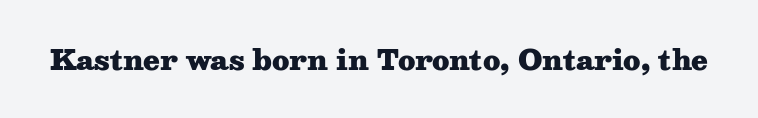
Q: Is the text bold? A: Yes.
Q: Is the text italic (slanted)? A: No, it is upright.
Q: Is the text underlined? A: No.
Q: Is the spacing between letters normal or unusually wide? A: Normal.
